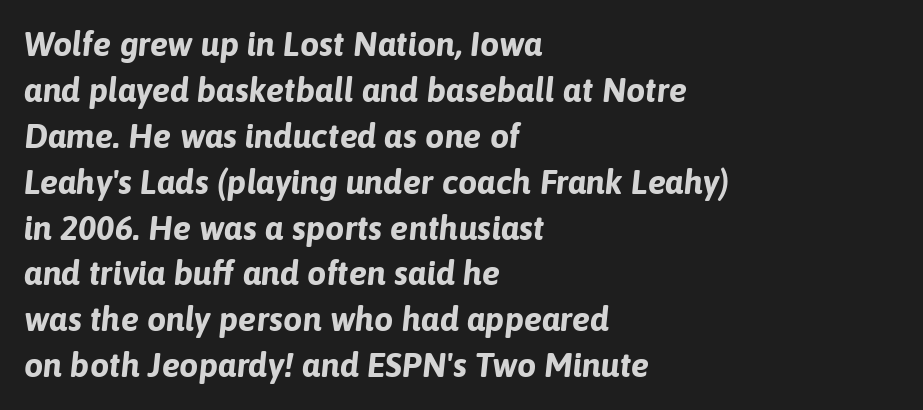
Q: Is the text bold? A: Yes.
Q: Is the text italic (slanted)? A: Yes, it leans right by about 6 degrees.
Q: Is the text underlined? A: No.
Q: How is the paragraph aligned? A: Left-aligned.
Q: Is the spacing between letters normal or unusually wide? A: Normal.
Q: Is the spacing between lines tight, normal or loose? A: Normal.
Q: Width (condensed, normal, or wide)? A: Normal.
Q: Stroke contrast? A: Low.
Q: x-height? A: Medium.
Q: Monospaced? A: No.
